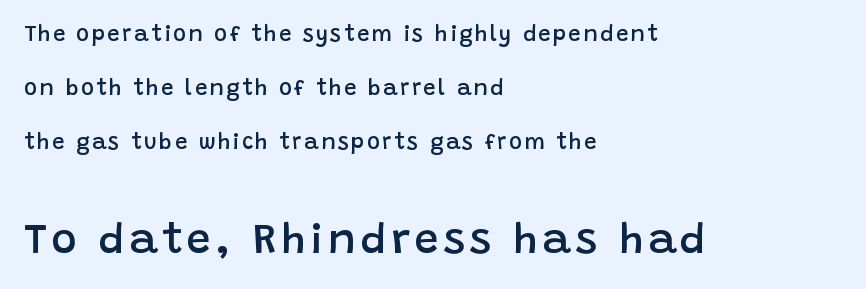
The image shows 43 px semibold sans-serif type, upright; set left-aligned, loose line spacing (2.46x), not underlined; the second (bottom) block is 1.95x larger; low stroke contrast and a large x-height.
